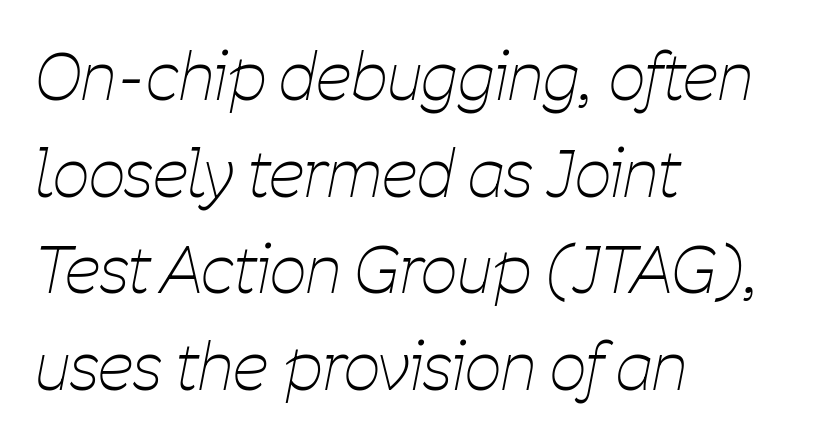
Q: Is the text bold? A: No.
Q: Is the text italic (slanted)? A: Yes, it leans right by about 11 degrees.
Q: Is the text underlined? A: No.
Q: How is the paragraph aligned? A: Left-aligned.
Q: Is the spacing between letters normal or unusually wide? A: Normal.
Q: Is the spacing between lines tight, normal or loose? A: Normal.
Q: Width (condensed, normal, or wide)? A: Condensed.
Q: Stroke contrast? A: Low.
Q: x-height? A: Medium.
Q: Monospaced? A: No.
